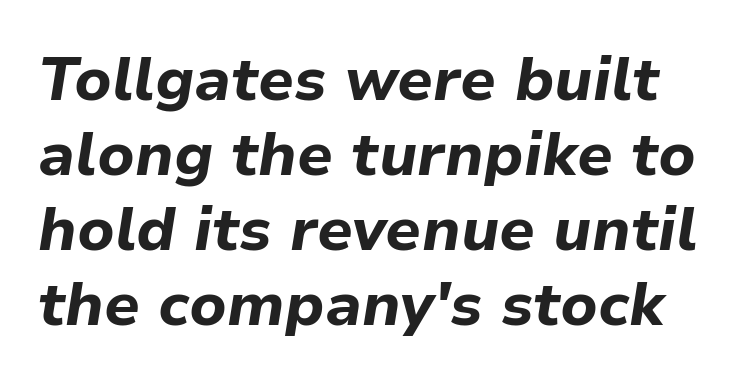
{"italic": "yes", "lean": "right", "slant_degrees": 9, "bold": "yes", "weight": "bold", "width": "normal", "stroke_contrast": "low", "x_height": "medium", "monospaced": "no", "underline": "no", "line_spacing_ratio": 1.23, "letter_spacing": "normal", "letter_spacing_em": 0.0, "glyph_px": 61}
